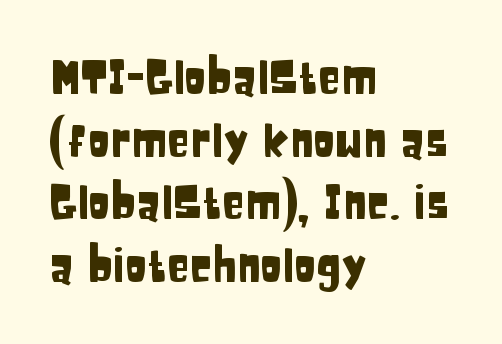
The image shows 46 px condensed sans-serif type, upright; set left-aligned, normal line spacing (1.36x), normal letter spacing, not underlined; low stroke contrast and a large x-height.
